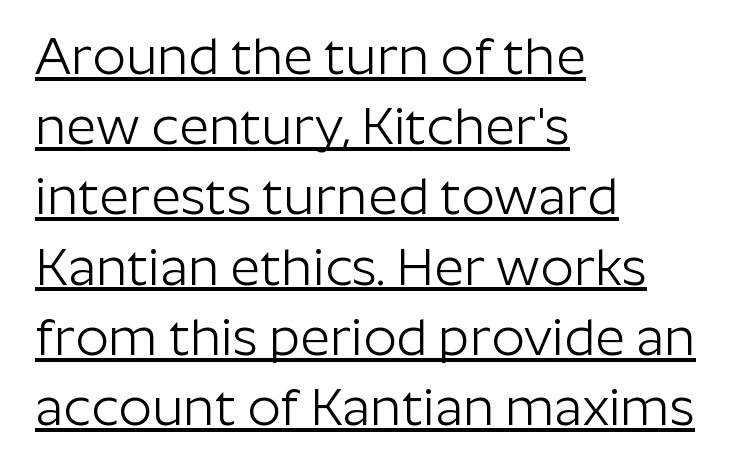
This is underlined copy, the kind a proofreader might mark for attention. Designer's note — italics off, roman on. Honestly, the letter spacing is just normal — you wouldn't notice it. These lines are composed in type without serifs.
